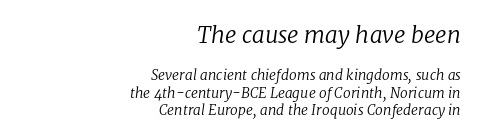
The image shows 23 px text type, italic (leaning right); set right-aligned, line spacing 1.22x, normal letter spacing, not underlined; the first (top) block is 1.64x larger.
